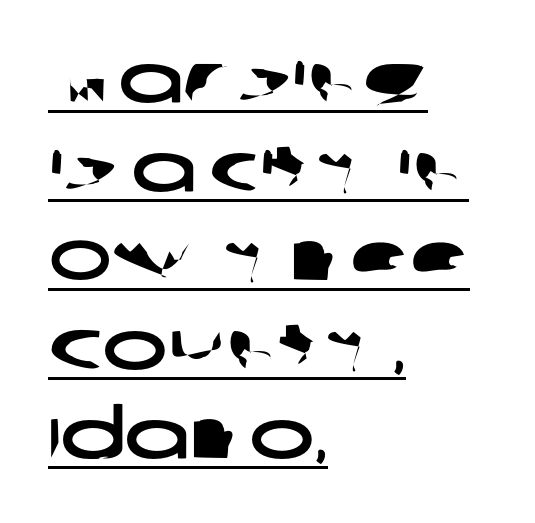
The image shows 69 px wide sans-serif type; set left-aligned, normal line spacing (1.29x), normal letter spacing, underlined; low stroke contrast and a large x-height.
